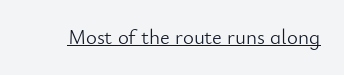
Q: Is the text bold? A: No.
Q: Is the text italic (slanted)? A: No, it is upright.
Q: Is the text underlined? A: Yes.
Q: Is the spacing between letters normal or unusually wide? A: Normal.
